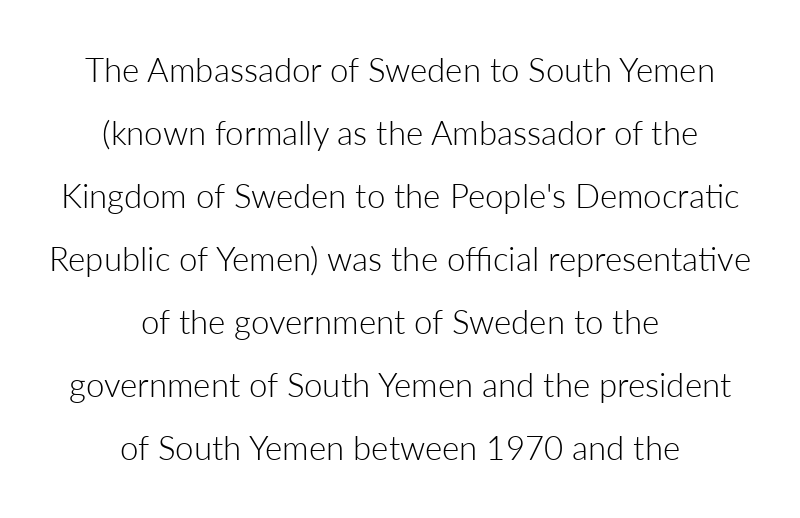
Q: Is the text bold? A: No.
Q: Is the text italic (slanted)? A: No, it is upright.
Q: Is the typeface a serif or a sans-serif typeface? A: Sans-serif.
Q: Is the text underlined? A: No.
Q: How is the paragraph aligned? A: Centered.
Q: Is the spacing between letters normal or unusually wide? A: Normal.
Q: Is the spacing between lines tight, normal or loose? A: Loose.
Q: Width (condensed, normal, or wide)? A: Normal.
Q: Stroke contrast? A: Low.
Q: x-height? A: Medium.
Q: Monospaced? A: No.
